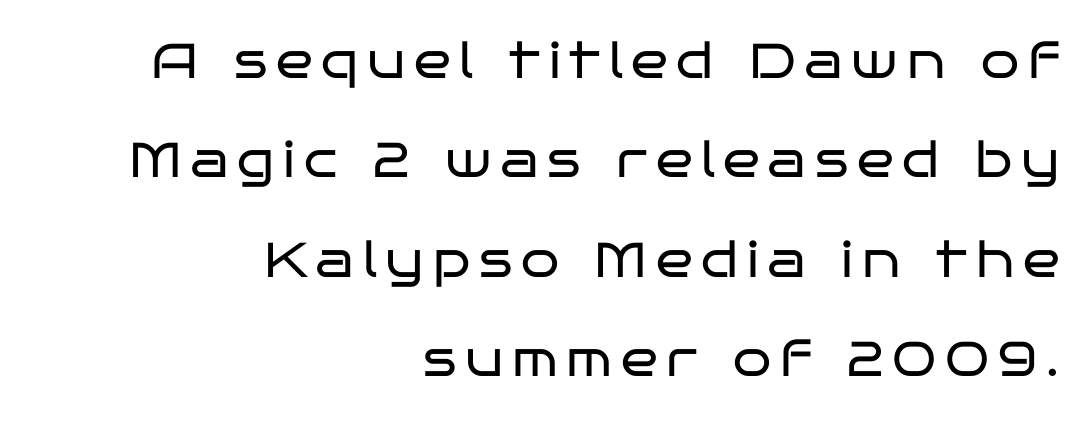
{"serif": "no", "italic": "no", "bold": "no", "weight": "regular", "width": "wide", "stroke_contrast": "low", "x_height": "large", "monospaced": "no", "underline": "no", "align": "right", "line_spacing": "loose", "line_spacing_ratio": 2.03, "glyph_px": 49}
